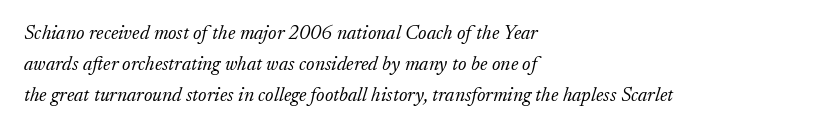
The image shows 20 px text type, italic (leaning right); set left-aligned, normal line spacing (1.56x), normal letter spacing, not underlined.
